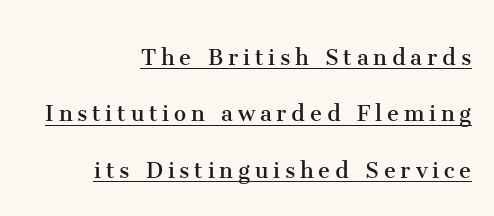
{"italic": "no", "bold": "no", "underline": "yes", "align": "right", "line_spacing": "loose", "line_spacing_ratio": 2.09, "glyph_px": 27}
